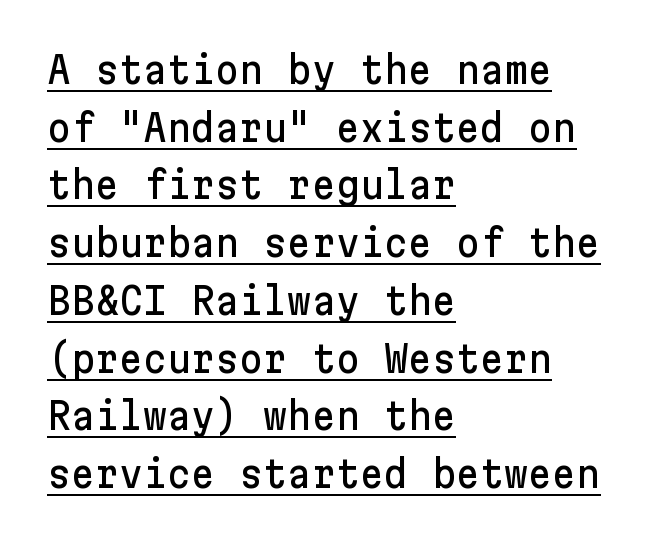
Q: Is the text italic (slanted)? A: No, it is upright.
Q: Is the typeface a serif or a sans-serif typeface? A: Sans-serif.
Q: Is the text underlined? A: Yes.
Q: How is the paragraph aligned? A: Left-aligned.
Q: Is the spacing between letters normal or unusually wide? A: Normal.
Q: Is the spacing between lines tight, normal or loose? A: Normal.
Q: Width (condensed, normal, or wide)? A: Normal.
Q: Stroke contrast? A: Low.
Q: x-height? A: Medium.
